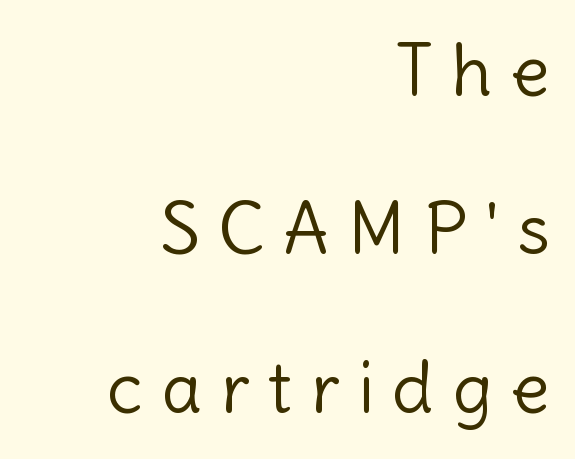
In terms of letterspacing, this is a distinctly airy, spread setting. This is sans-serif lettering, the kind often seen on screens and signage. These lines are rendered in a variable-pitch font. In terms of posture, this sample is upright. If you drew a ruler down the right edge, every line would touch it.
